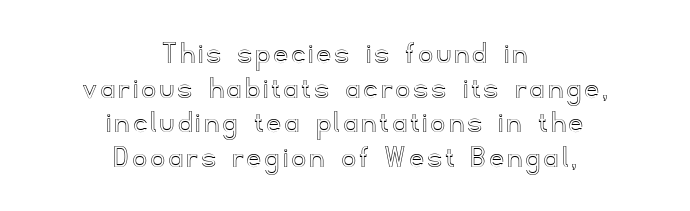
The image shows 33 px text type, upright; set centered, tight line spacing (1.05x), not underlined; a small x-height.
